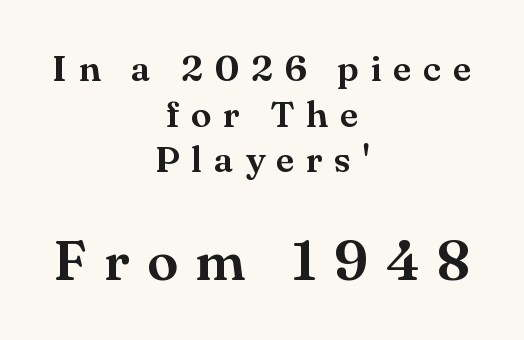
The image shows 56 px serif type, upright; set centered, line spacing 1.23x, unusually wide letter spacing (+0.32 em), not underlined; the second (bottom) block is 1.51x larger; medium stroke contrast and a small x-height.
